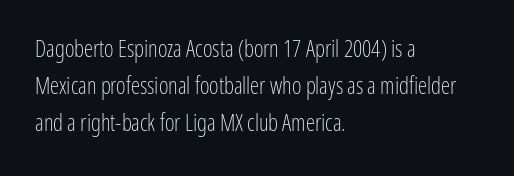
The image shows 23 px text type, upright; set left-aligned, normal line spacing (1.6x), normal letter spacing, not underlined.
